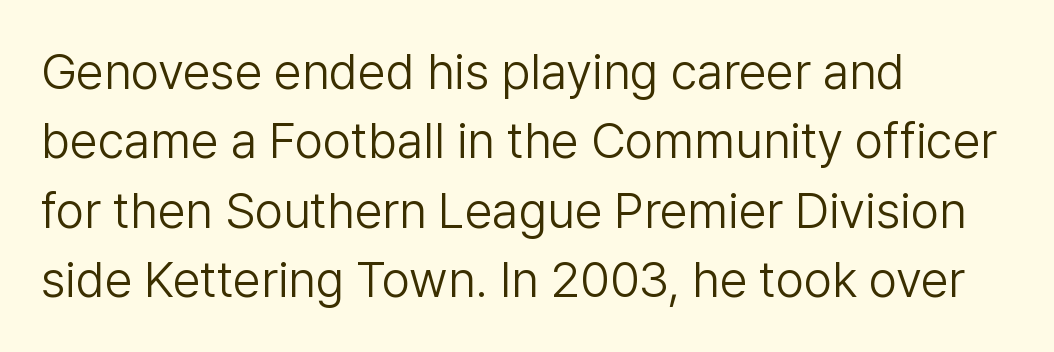
A clean baseline with only descenders dipping below it. Quick note: interline space is typical. The paragraph has a hard left edge and a soft right edge. Tracking here is standard; glyphs follow each other at the usual distance. Each letter keeps its own natural width here, so spacing adapts to shape.
